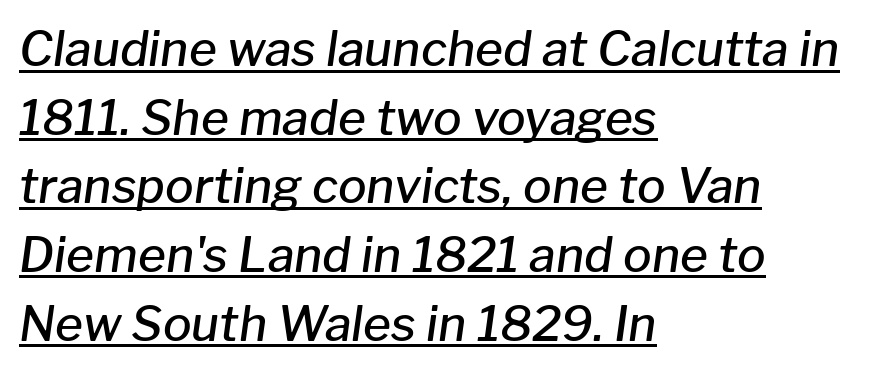
Q: Is the text bold? A: Semi-bold.
Q: Is the text italic (slanted)? A: Yes, it leans right by about 8 degrees.
Q: Is the text underlined? A: Yes.
Q: How is the paragraph aligned? A: Left-aligned.
Q: Is the spacing between letters normal or unusually wide? A: Normal.
Q: Is the spacing between lines tight, normal or loose? A: Normal.
Q: Width (condensed, normal, or wide)? A: Normal.
Q: Stroke contrast? A: Low.
Q: x-height? A: Medium.
Q: Monospaced? A: No.
